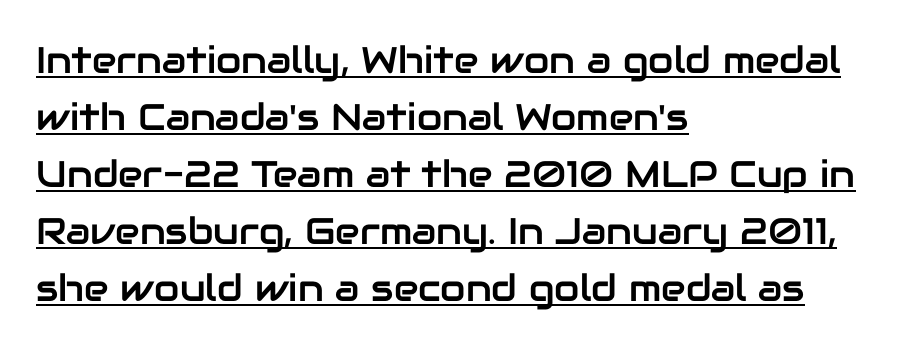
The image shows 37 px sans-serif type, upright; set left-aligned, normal line spacing (1.54x), normal letter spacing, underlined; low stroke contrast and a medium x-height.
